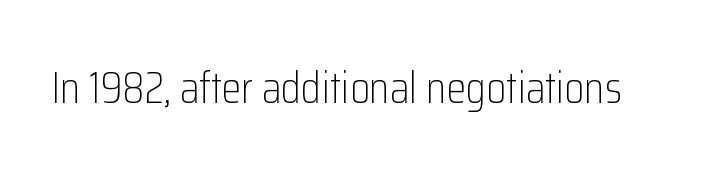
The image shows 45 px light, condensed sans-serif type, upright; set normal letter spacing, not underlined; low stroke contrast and a medium x-height.
